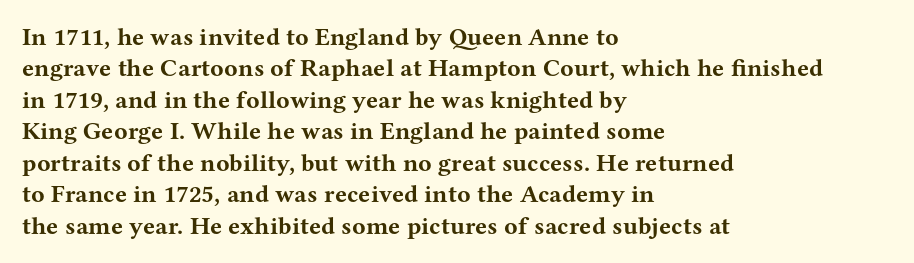
The image shows 25 px bold type, upright; set left-aligned, normal line spacing (1.26x), normal letter spacing, not underlined.
